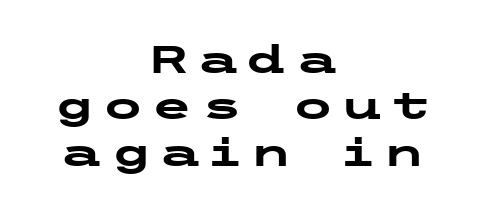
{"serif": "no", "italic": "no", "bold": "yes", "weight": "heavy", "width": "wide", "stroke_contrast": "low", "x_height": "medium", "underline": "no", "align": "center", "line_spacing_ratio": 1.22, "letter_spacing": "wide", "letter_spacing_em": 0.2, "glyph_px": 38}
